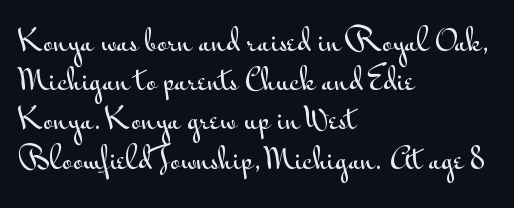
{"serif": "no", "width": "wide", "stroke_contrast": "medium", "x_height": "small", "monospaced": "no", "underline": "no", "align": "left", "line_spacing": "normal", "line_spacing_ratio": 1.4, "letter_spacing": "normal", "letter_spacing_em": 0.0, "glyph_px": 28}
